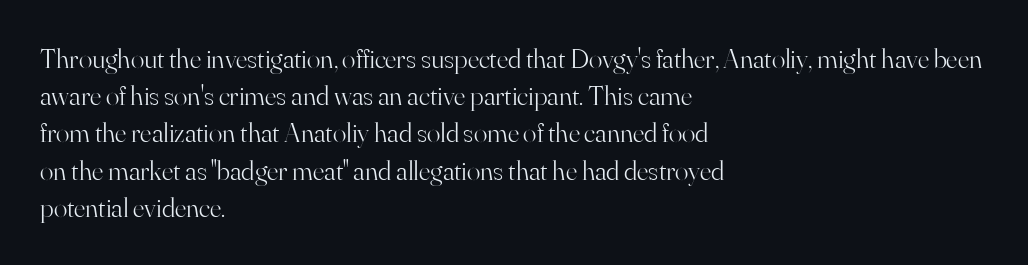
The image shows 28 px light serif type, upright; set left-aligned, normal line spacing (1.33x), normal letter spacing, not underlined; high stroke contrast and a small x-height.
